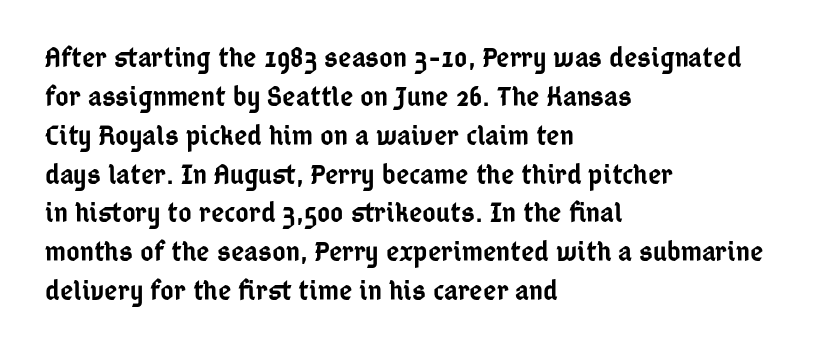
In terms of weight, the rendering is demibold, just under bold. This is the regular roman posture of the typeface. Proportional: the letters do not fall into vertical columns. Nobody touched the tracking dial on this one. Just letters on the line, the space beneath them empty. Typographically, this falls in the sans-serif category.
